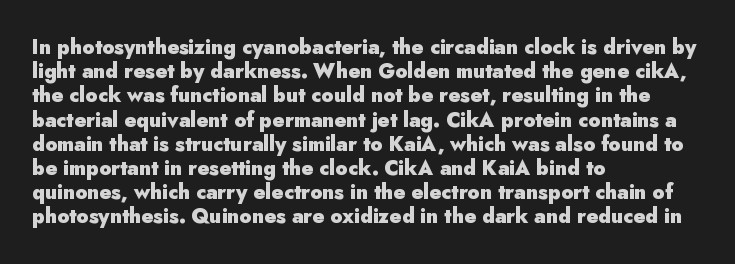
{"italic": "no", "bold": "yes", "underline": "no", "align": "left", "line_spacing_ratio": 1.21, "letter_spacing": "normal", "letter_spacing_em": 0.0, "glyph_px": 20}
